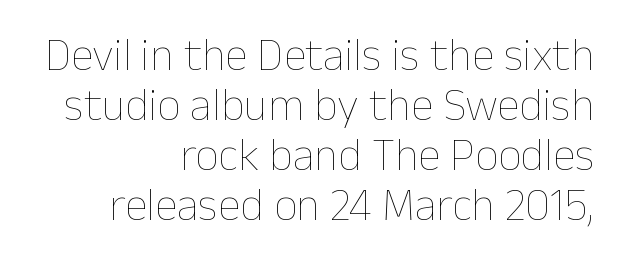
{"italic": "no", "bold": "no", "weight": "thin", "width": "normal", "stroke_contrast": "low", "x_height": "medium", "monospaced": "no", "underline": "no", "align": "right", "line_spacing": "tight", "line_spacing_ratio": 1.09, "letter_spacing": "normal", "letter_spacing_em": 0.0, "glyph_px": 46}
